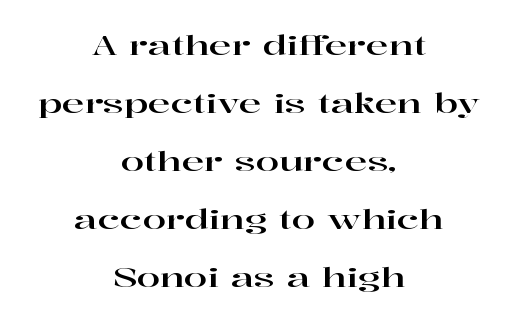
{"italic": "no", "underline": "no", "align": "center", "line_spacing": "loose", "line_spacing_ratio": 2.15, "letter_spacing": "normal", "letter_spacing_em": 0.0, "glyph_px": 27}
